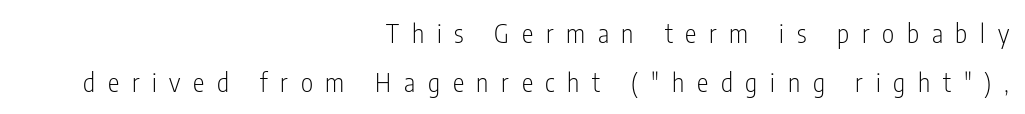
This reads as an unemphasized weight, regular at the heaviest. Does the copy run flush right? Yes — the right margin is perfectly even. Is there any slant? The stems are plumb. No word sits above an underline. A typesetter would call this heavily tracked-out type.
